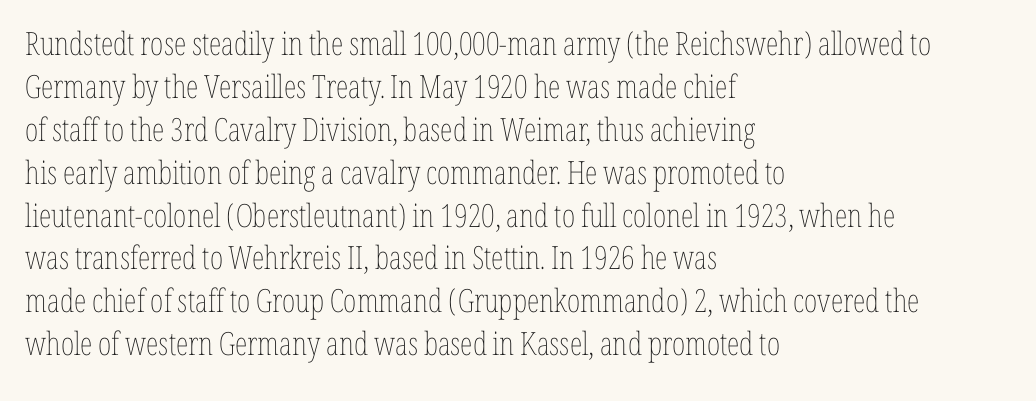
The strip under each line holds only bare page. Posture: straight, roman, zero tilt. In terms of leading, this rendering sits right in the middle. Tracking here is standard; glyphs follow each other at the usual distance. The letters advance in unequal steps, a hallmark of proportional type. The paragraph shown leans on its left margin.
